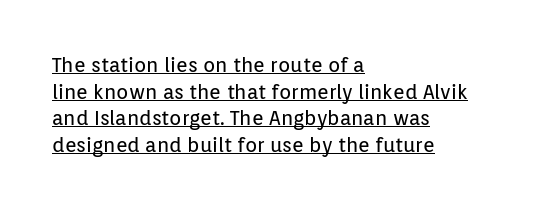
Q: Is the text bold? A: No.
Q: Is the text italic (slanted)? A: No, it is upright.
Q: Is the text underlined? A: Yes.
Q: How is the paragraph aligned? A: Left-aligned.
Q: Is the spacing between letters normal or unusually wide? A: Normal.
Q: Is the spacing between lines tight, normal or loose? A: Normal.
